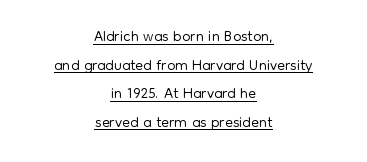
The image shows 23 px text type, upright; set centered, line spacing 1.24x, normal letter spacing, underlined.
